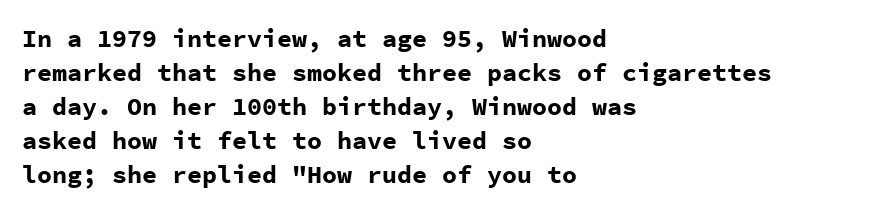
Q: Is the text bold? A: Yes.
Q: Is the text italic (slanted)? A: No, it is upright.
Q: Is the text underlined? A: No.
Q: How is the paragraph aligned? A: Left-aligned.
Q: Is the spacing between letters normal or unusually wide? A: Normal.
Q: Is the spacing between lines tight, normal or loose? A: Normal.
